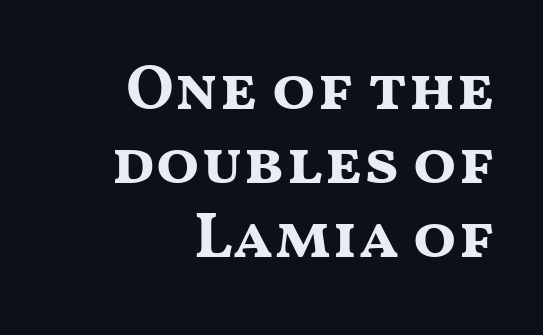
Nope, no serifs anywhere on these letters. A typesetter would call this proportional, since set widths differ per character. The typesetting leans heavy: a genuine bold. It's the straight-up-and-down kind of type.
